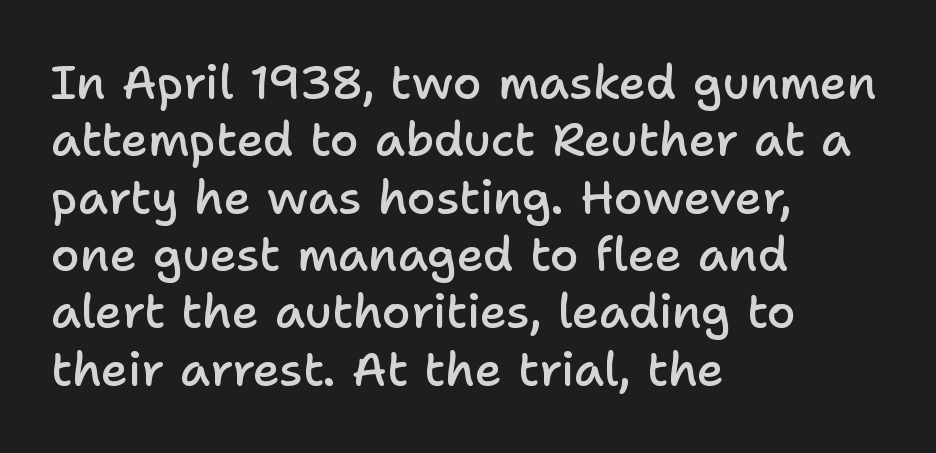
The image shows 47 px semibold sans-serif type, upright; set left-aligned, line spacing 1.22x, normal letter spacing, not underlined; low stroke contrast and a medium x-height.
